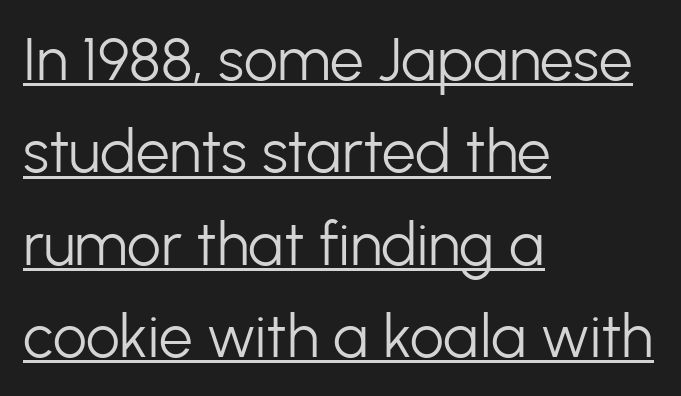
{"serif": "no", "italic": "no", "bold": "no", "weight": "light", "width": "normal", "stroke_contrast": "low", "x_height": "medium", "monospaced": "no", "underline": "yes", "align": "left", "line_spacing": "normal", "line_spacing_ratio": 1.54, "letter_spacing": "normal", "letter_spacing_em": 0.0, "glyph_px": 60}
